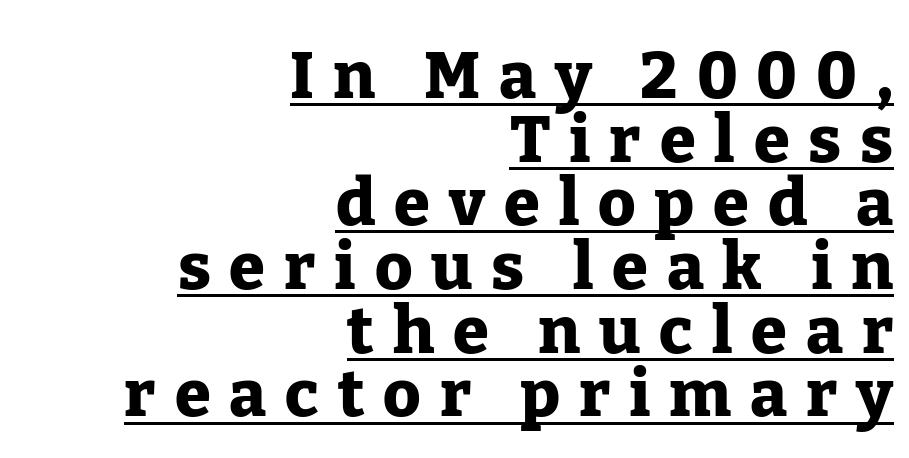
The image shows 65 px heavy serif type, upright; set right-aligned, tight line spacing (0.98x), unusually wide letter spacing (+0.29 em), underlined; low stroke contrast and a medium x-height.
